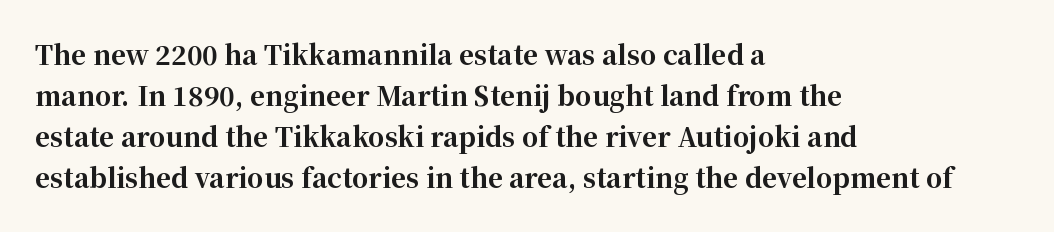
The image shows 26 px bold type, upright; set left-aligned, normal line spacing (1.58x), normal letter spacing, not underlined.
